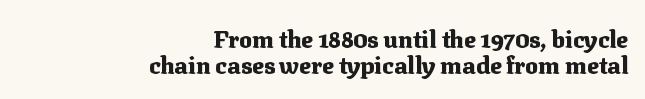
Q: Is the text bold? A: Yes.
Q: Is the text italic (slanted)? A: No, it is upright.
Q: Is the text underlined? A: No.
Q: How is the paragraph aligned? A: Right-aligned.
Q: Is the spacing between letters normal or unusually wide? A: Normal.
Q: Is the spacing between lines tight, normal or loose? A: Tight.
